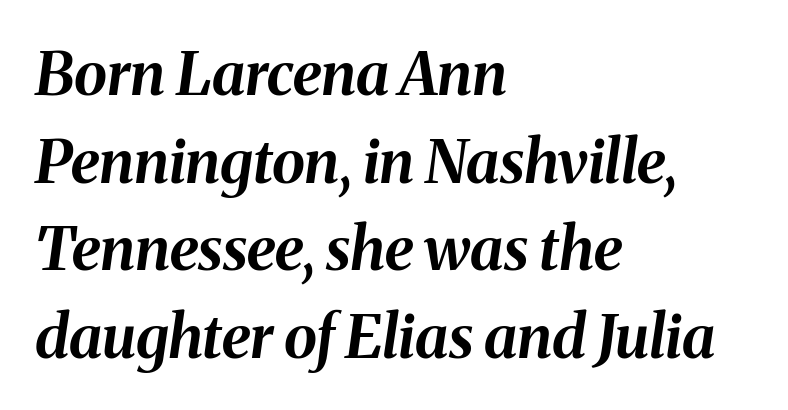
{"italic": "yes", "lean": "right", "slant_degrees": 8, "bold": "yes", "weight": "bold", "width": "normal", "stroke_contrast": "medium", "x_height": "medium", "monospaced": "no", "underline": "no", "align": "left", "line_spacing": "normal", "line_spacing_ratio": 1.46, "letter_spacing": "normal", "letter_spacing_em": 0.0, "glyph_px": 60}
